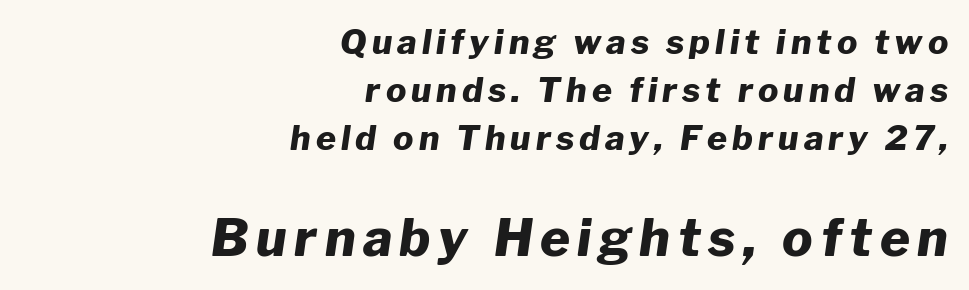
Line ends are locked; line starts wander. Regular leading. Here the second block reads like a headline and the first like body copy. Compared with an ordinary text face, these strokes are far heavier — a full bold.
